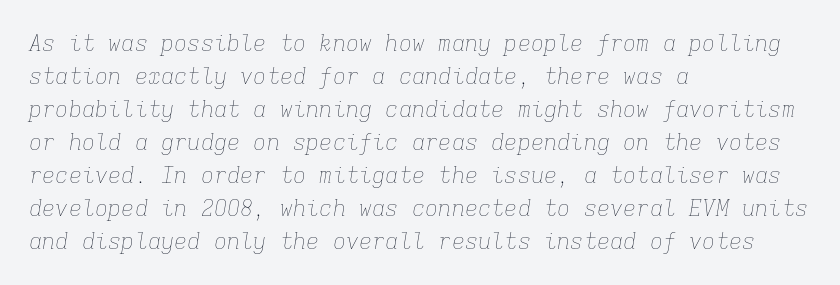
{"italic": "yes", "lean": "right", "slant_degrees": 9, "bold": "no", "underline": "no", "align": "left", "line_spacing": "normal", "line_spacing_ratio": 1.5, "letter_spacing": "normal", "letter_spacing_em": 0.0, "glyph_px": 22}
